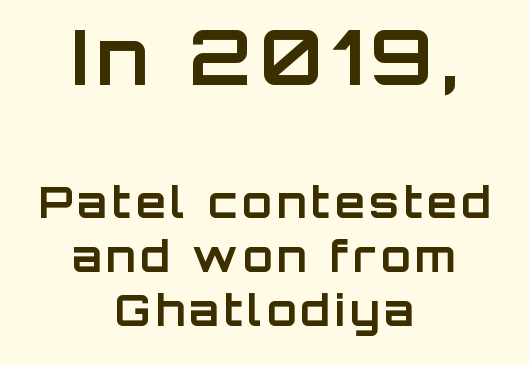
The letters stand upright; this is a roman face. The strip under each line holds only bare page. Size contrast runs from large at the top to small at the bottom. Typographically, this falls in the sans-serif category. The typesetter chose a symmetrical, centered arrangement here. The rendering uses a moderate line-height, typical for paragraphs.
